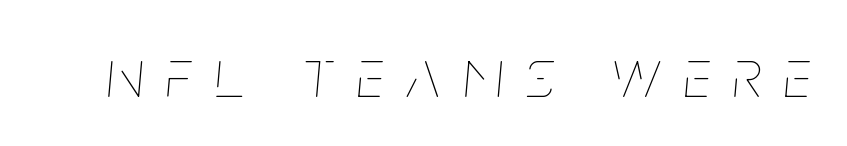
{"italic": "yes", "lean": "right", "slant_degrees": 5, "bold": "no", "weight": "thin", "width": "condensed", "stroke_contrast": "low", "x_height": "large", "monospaced": "no", "underline": "no", "letter_spacing": "wide", "letter_spacing_em": 0.34, "glyph_px": 69}
